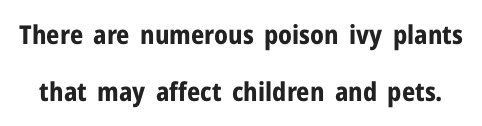
The image shows 26 px bold type, upright; set loose line spacing (2.21x), normal letter spacing, not underlined.
